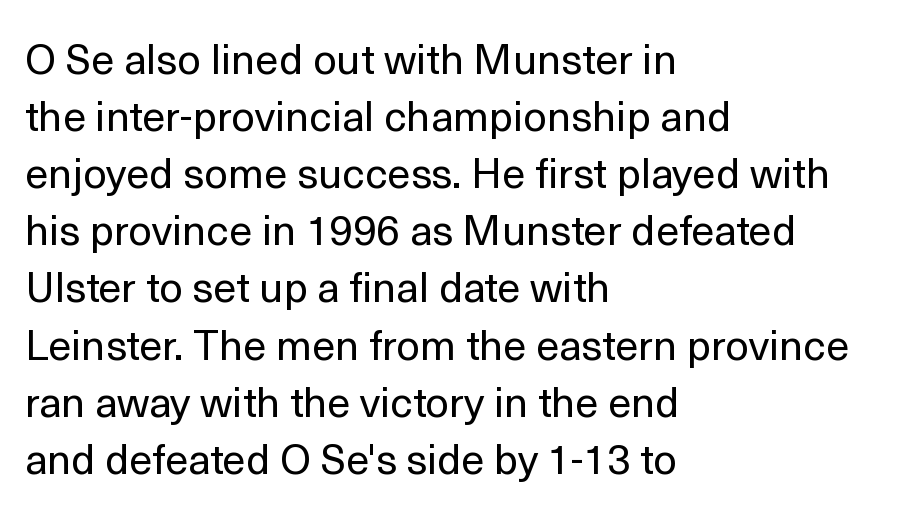
The image shows 42 px regular-weight sans-serif type, upright; set left-aligned, normal line spacing (1.36x), normal letter spacing, not underlined; a medium x-height.
